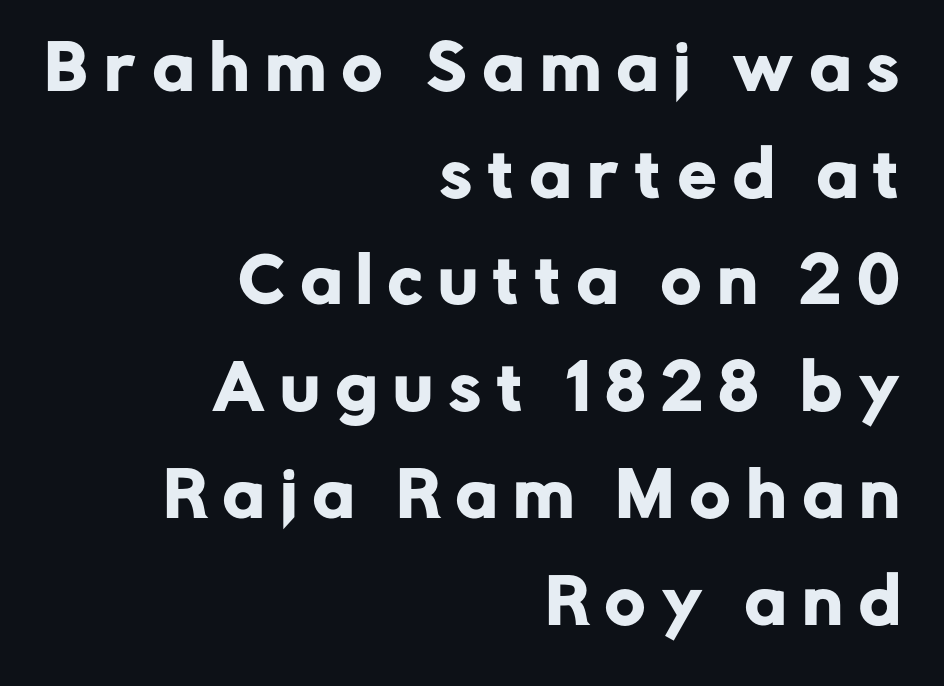
{"serif": "no", "italic": "no", "width": "normal", "stroke_contrast": "low", "x_height": "medium", "monospaced": "no", "underline": "no", "align": "right", "line_spacing_ratio": 1.75, "letter_spacing": "wide", "letter_spacing_em": 0.28, "glyph_px": 61}
